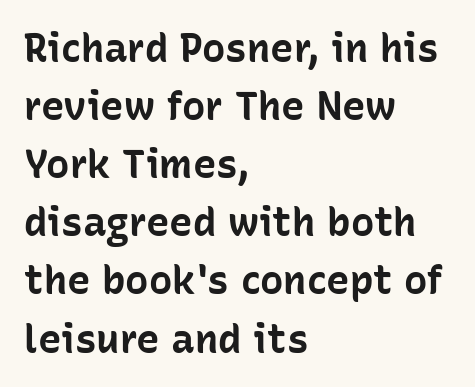
The image shows 39 px bold sans-serif type, upright; set left-aligned, normal line spacing (1.49x), normal letter spacing, not underlined; low stroke contrast and a medium x-height.
